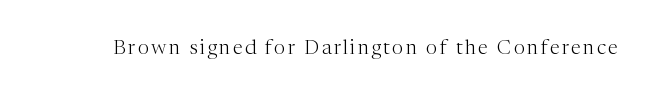
The image shows 20 px text type, upright; set not underlined.
